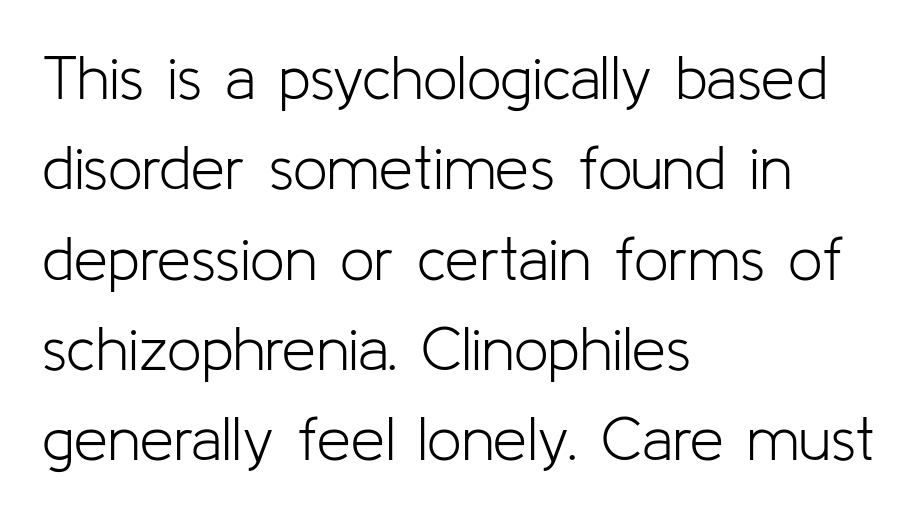
The image shows 61 px light sans-serif type, upright; set left-aligned, normal line spacing (1.48x), normal letter spacing, not underlined; low stroke contrast and a medium x-height.
